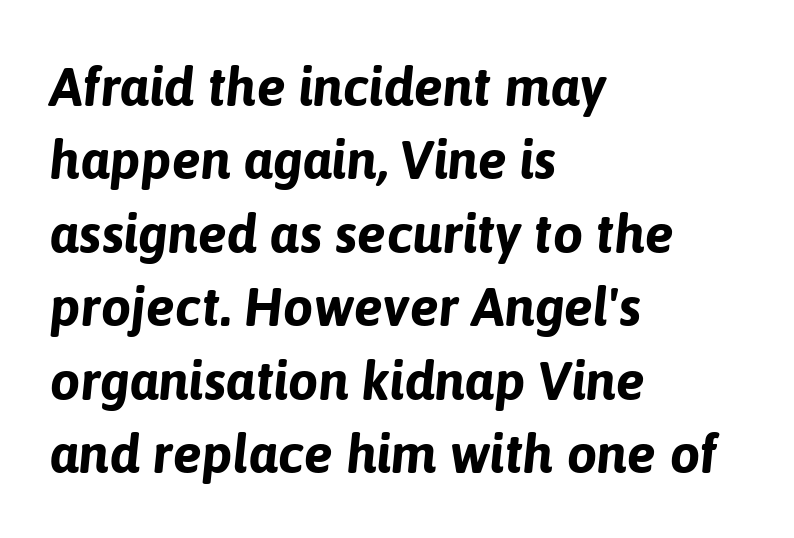
Q: Is the text bold? A: Yes.
Q: Is the text italic (slanted)? A: Yes, it leans right by about 6 degrees.
Q: Is the text underlined? A: No.
Q: How is the paragraph aligned? A: Left-aligned.
Q: Is the spacing between letters normal or unusually wide? A: Normal.
Q: Is the spacing between lines tight, normal or loose? A: Normal.
Q: Width (condensed, normal, or wide)? A: Normal.
Q: Stroke contrast? A: Low.
Q: x-height? A: Medium.
Q: Monospaced? A: No.
